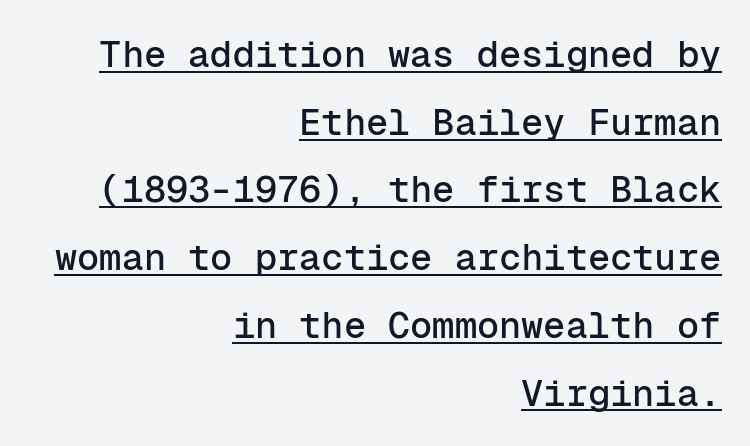
Q: Is the text italic (slanted)? A: No, it is upright.
Q: Is the typeface a serif or a sans-serif typeface? A: Sans-serif.
Q: Is the text underlined? A: Yes.
Q: How is the paragraph aligned? A: Right-aligned.
Q: Is the spacing between letters normal or unusually wide? A: Normal.
Q: Width (condensed, normal, or wide)? A: Normal.
Q: Stroke contrast? A: Low.
Q: x-height? A: Medium.
Q: Monospaced? A: Yes.
